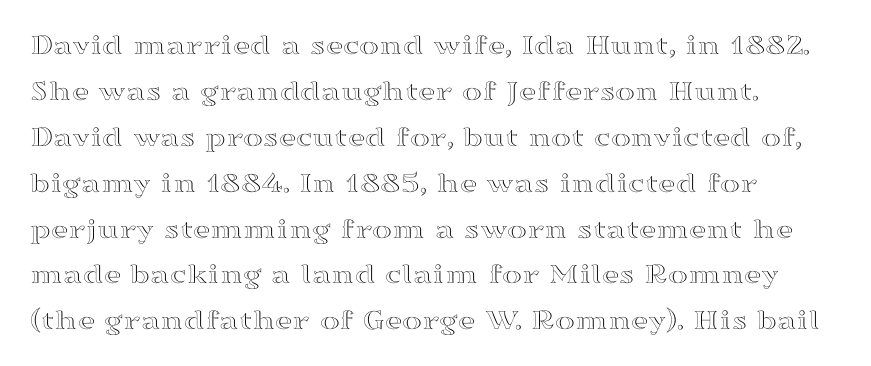
Lines of text with bare space underneath. Interline gaps are of average width in this sample. Spacing verdict: proportional, widths tailored to each character. Line starts are locked; line ends wander. Do the letters lean? They stand straight. Characters follow at the spacing the type designer built in.
